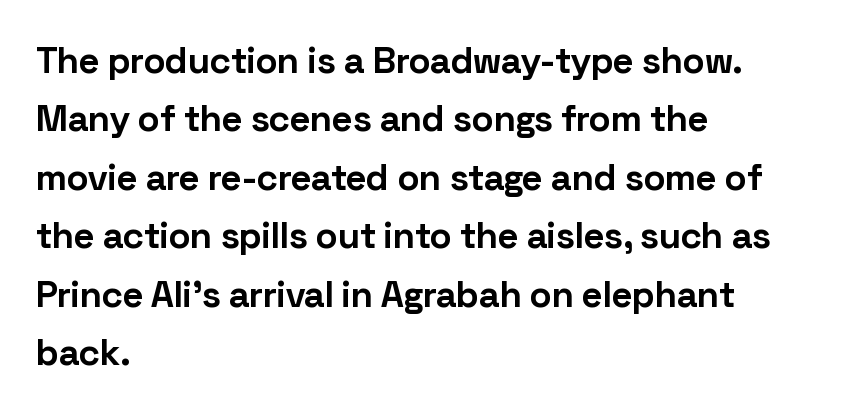
You could not count columns in this text — the font is proportionally spaced. The face used here has the dense, thick strokes of a bold. Notice how descenders clear the ascenders below comfortably — that's standard leading. Letterform terminals end flat and unadorned throughout the passage.
